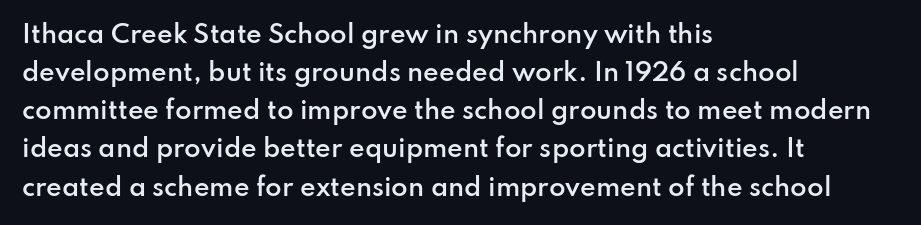
When letters stand straight like this, we call the style roman or upright. Look at the stroke-to-counter ratio: somewhat heavy, a semibold. Any mark beneath the type? The region is blank. The passage shown stacks its lines at a standard gap. No extra tracking has been applied to these lines.
